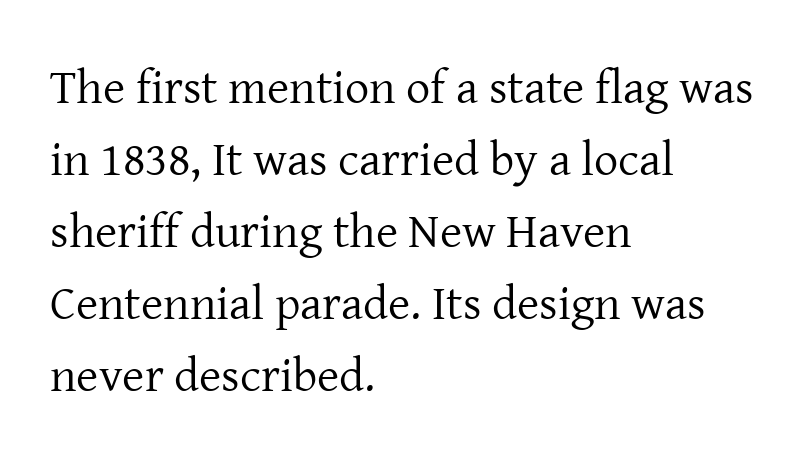
{"serif": "yes", "italic": "no", "bold": "no", "weight": "regular", "width": "normal", "stroke_contrast": "low", "x_height": "medium", "monospaced": "no", "underline": "no", "align": "left", "line_spacing": "normal", "line_spacing_ratio": 1.5, "letter_spacing": "normal", "letter_spacing_em": 0.0, "glyph_px": 48}
